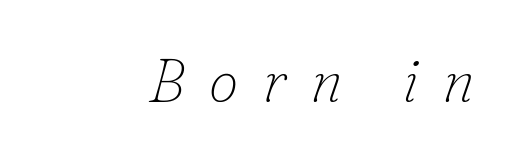
Classification — serif. Has an underline been added? It has not. The passage shown leans; its letterforms are oblique. Stems here are at most as thick as an everyday book face. Caption: expanded tracking, letters set apart.
